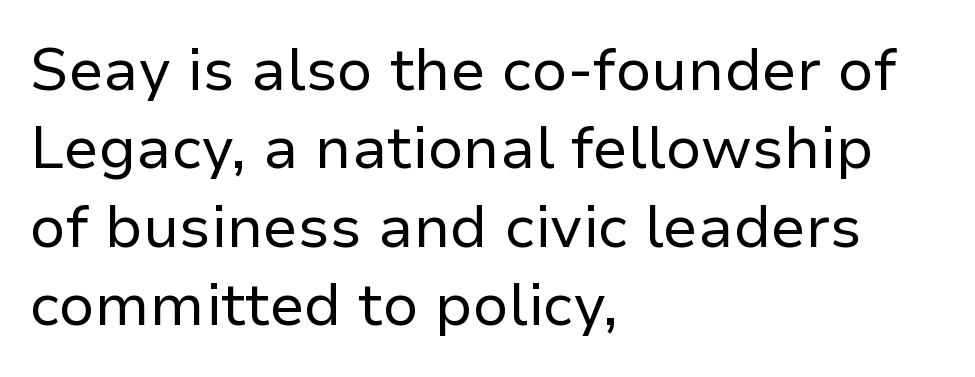
{"serif": "no", "italic": "no", "bold": "no", "weight": "regular", "width": "normal", "stroke_contrast": "low", "x_height": "medium", "monospaced": "no", "underline": "no", "align": "left", "line_spacing": "normal", "line_spacing_ratio": 1.33, "letter_spacing": "normal", "letter_spacing_em": 0.0, "glyph_px": 59}
